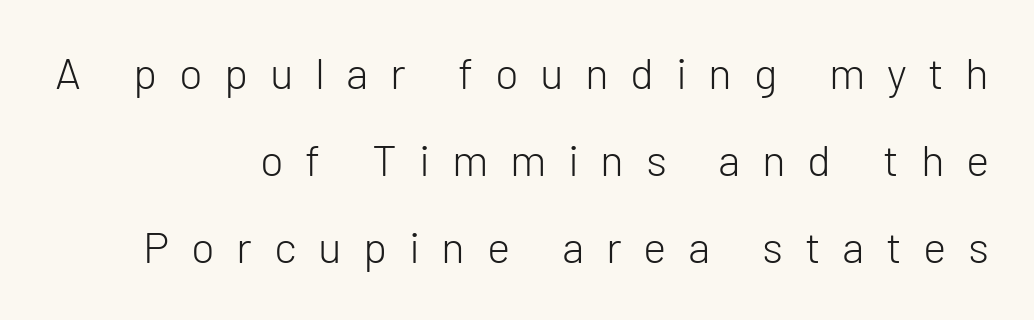
Quick note: not italic, upright. Check the space under the baseline: it is left empty. The block of text is sparse from top to bottom, with ample space between rows. Inter-character spacing is expanded well beyond the font's built-in metrics.
